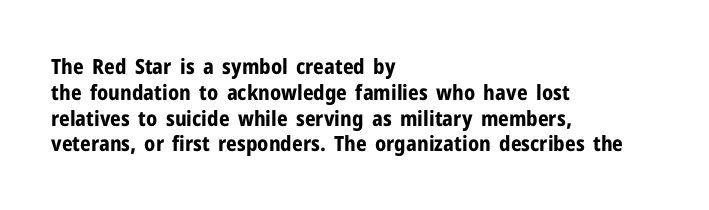
The letters stand upright; this is a roman face. Every row of glyphs begins at an identical x-position on the left. Between one letter and the next there's only the usual sliver of space. Caption: bold face, heavy strokes.
